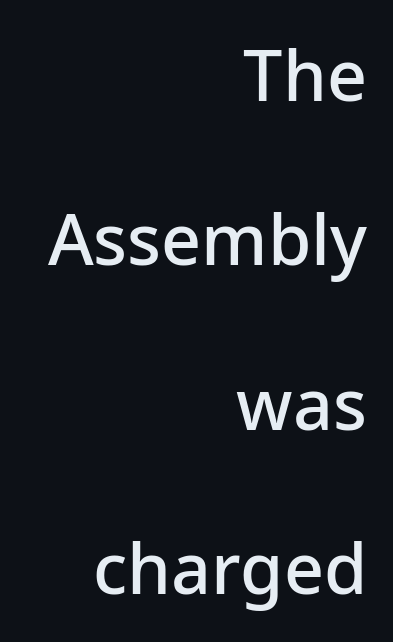
The image shows 70 px semibold sans-serif type, upright; set right-aligned, loose line spacing (2.35x), normal letter spacing, not underlined; low stroke contrast and a medium x-height.
